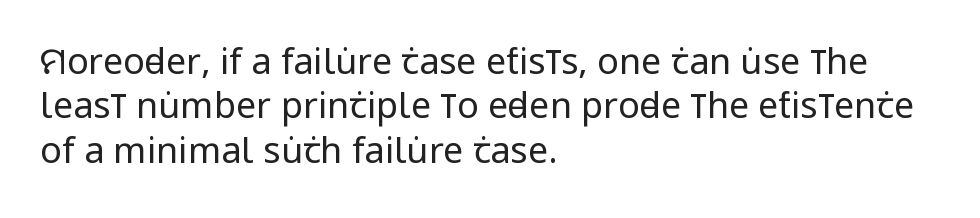
Q: Is the text bold? A: No.
Q: Is the text italic (slanted)? A: No, it is upright.
Q: Is the typeface a serif or a sans-serif typeface? A: Sans-serif.
Q: Is the text underlined? A: No.
Q: How is the paragraph aligned? A: Left-aligned.
Q: Is the spacing between letters normal or unusually wide? A: Normal.
Q: Width (condensed, normal, or wide)? A: Condensed.
Q: Stroke contrast? A: Low.
Q: x-height? A: Large.
Q: Monospaced? A: No.
